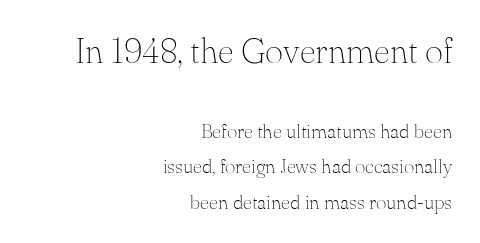
{"serif": "yes", "italic": "no", "bold": "no", "weight": "thin", "width": "normal", "stroke_contrast": "medium", "x_height": "small", "monospaced": "no", "underline": "no", "align": "right", "line_spacing_ratio": 1.77, "letter_spacing": "normal", "letter_spacing_em": 0.0, "larger_block": "first", "size_ratio": 1.75, "glyph_px": 35}
